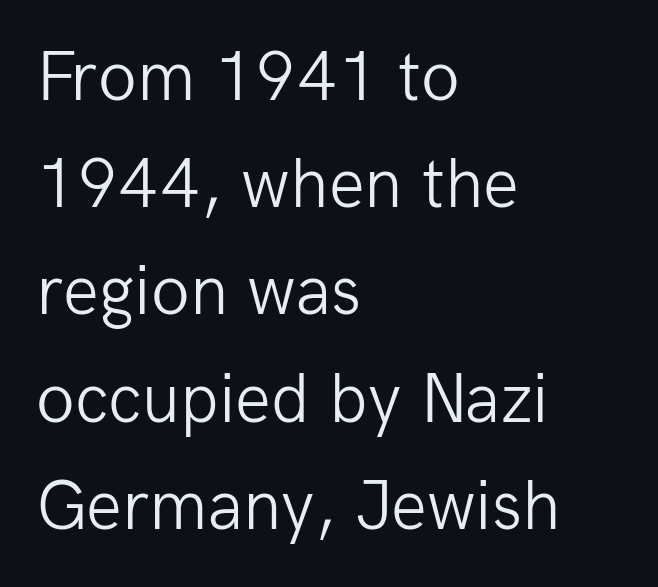
The specimen omits any rule beneath the text block's lines. Nothing unusual about the tracking: characters are spaced as the font intends. Classification — sans serif. Each line starts at the same left margin while the right side varies. On a weight scale, this lands at 450 or below. Ordinary non-slanted type is in use.
